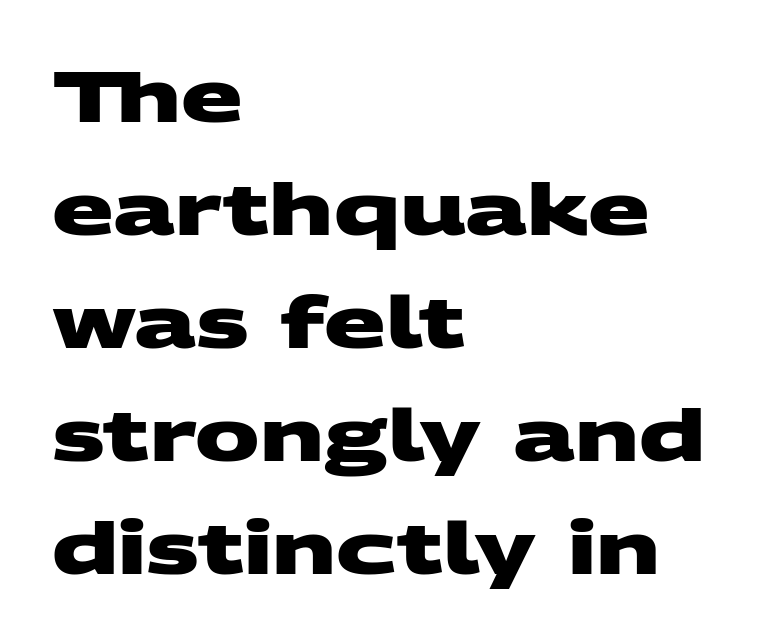
The image shows 72 px heavy, wide sans-serif type; set left-aligned, normal line spacing (1.57x), normal letter spacing, not underlined; medium stroke contrast and a large x-height.
